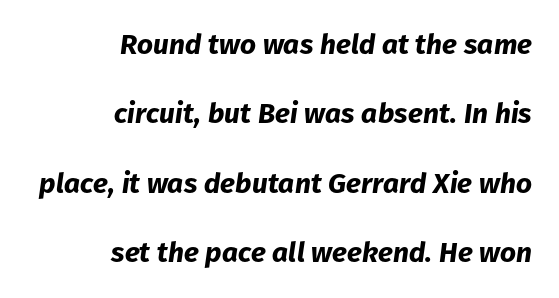
Rule under the text: the space is simply empty. A typesetter would mark this as italic. The face used here is proportionally spaced, like ordinary book or web type. Notice how thick the strokes are: this is what a full bold looks like.
